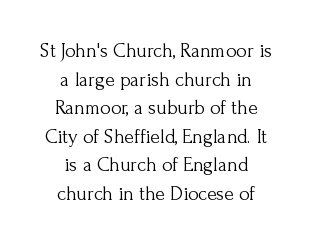
{"italic": "no", "bold": "no", "underline": "no", "align": "center", "line_spacing": "normal", "line_spacing_ratio": 1.43, "letter_spacing": "normal", "letter_spacing_em": 0.0, "glyph_px": 20}
